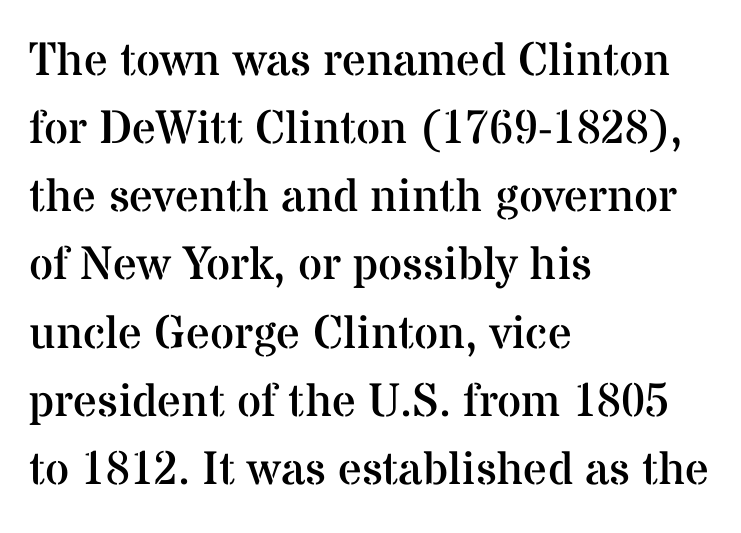
Q: Is the text bold? A: No.
Q: Is the text italic (slanted)? A: No, it is upright.
Q: Is the typeface a serif or a sans-serif typeface? A: Serif.
Q: Is the text underlined? A: No.
Q: How is the paragraph aligned? A: Left-aligned.
Q: Is the spacing between letters normal or unusually wide? A: Normal.
Q: Is the spacing between lines tight, normal or loose? A: Normal.
Q: Width (condensed, normal, or wide)? A: Normal.
Q: Stroke contrast? A: Medium.
Q: x-height? A: Medium.
Q: Monospaced? A: No.
